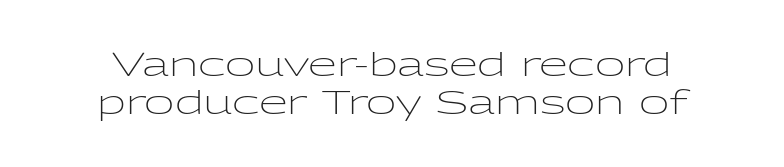
Q: Is the text bold? A: No.
Q: Is the text italic (slanted)? A: No, it is upright.
Q: Is the typeface a serif or a sans-serif typeface? A: Sans-serif.
Q: Is the text underlined? A: No.
Q: How is the paragraph aligned? A: Centered.
Q: Is the spacing between letters normal or unusually wide? A: Normal.
Q: Width (condensed, normal, or wide)? A: Wide.
Q: Stroke contrast? A: Low.
Q: x-height? A: Medium.
Q: Monospaced? A: No.
